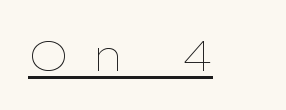
The letters stand upright; this is a roman face. A baseline rule has been typeset under these characters. Weight class: somewhere from thin through regular. This sample uses expanded letter spacing, leaving extra air between glyphs. Is this a fixed-width face? No — the glyphs have proportional, varying widths.
